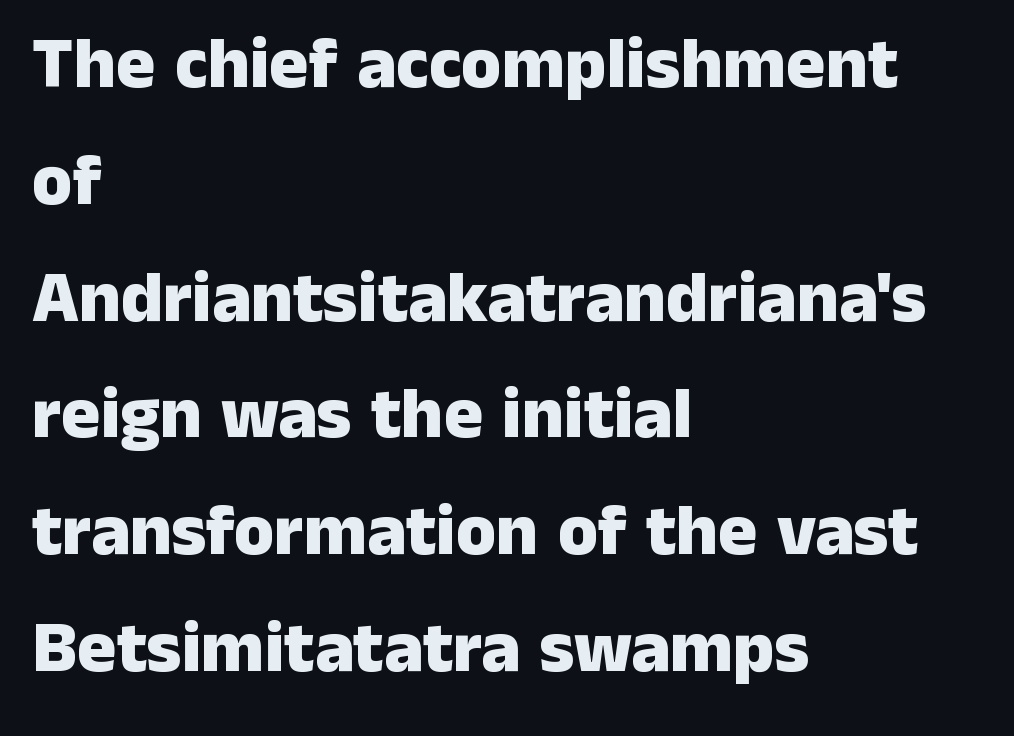
The ragged edge is on the right, which tells us the setting is flush left. Characters remain perfectly vertical along every line. Letters rest on an invisible, unmarked baseline. Here the designer chose a conventional face with non-uniform glyph widths.
